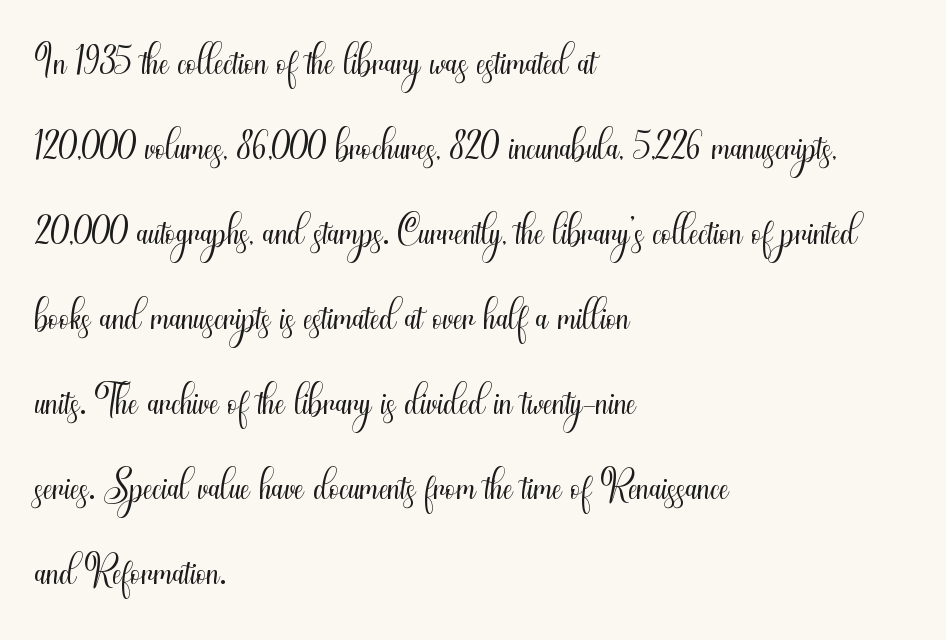
The tracking reads as untouched default to a designer's eye. Each stroke keeps to a modest, everyday thickness or less. Normally led — the rows are evenly, conventionally spaced. Note: no serifs on the glyphs.
